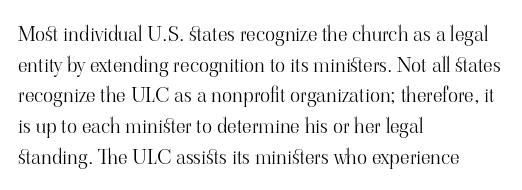
{"italic": "no", "bold": "no", "underline": "no", "align": "left", "line_spacing": "normal", "line_spacing_ratio": 1.46, "letter_spacing": "normal", "letter_spacing_em": 0.0, "glyph_px": 21}
